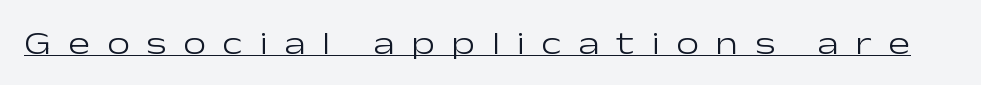
What stands out about the letter spacing? Its width — letters are far apart. Letterform terminals end flat and unadorned throughout the passage. The letters look calm and open, with moderate or lighter stems. The string is rendered with underlining switched on.
